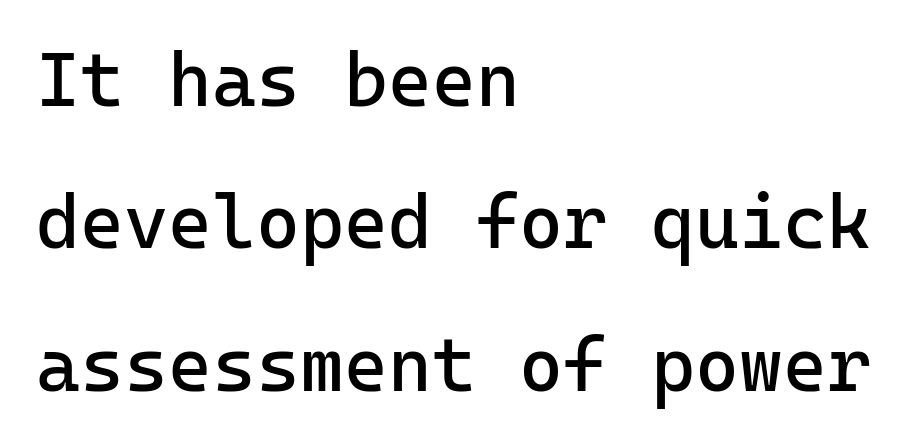
The text was rendered using a sans face with plain stroke endings. Bare-footed words on every line. The passage shown is typed in a monospace face where columns stay perfectly aligned. Glyph-to-glyph distance matches everyday printed text. Heaviness? Minimal to ordinary, like unemphasized prose.
